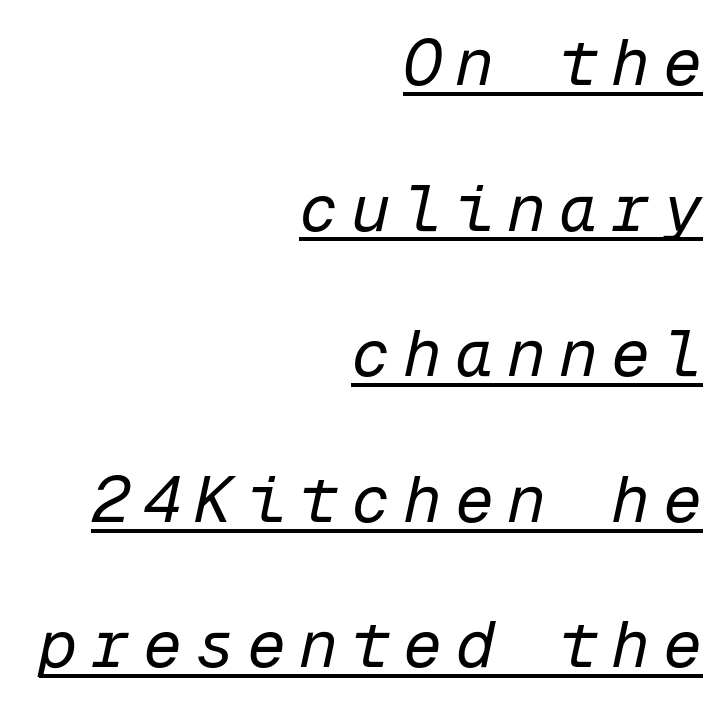
The image shows 65 px regular-weight type, italic (leaning right), monospaced; set right-aligned, loose line spacing (2.24x), unusually wide letter spacing (+0.2 em), underlined; low stroke contrast and a medium x-height.
